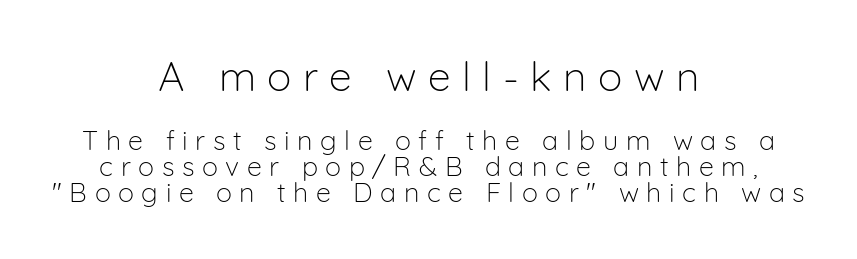
The font family rendered here belongs to the sans-serif group. No heavy texture on the line: the type isn't bold. The specimen omits any rule beneath the text block's lines. Regarding leading, the lines here are crowded together. The type is letterspaced generously, with wide tracking. The letters advance in unequal steps, a hallmark of proportional type.
